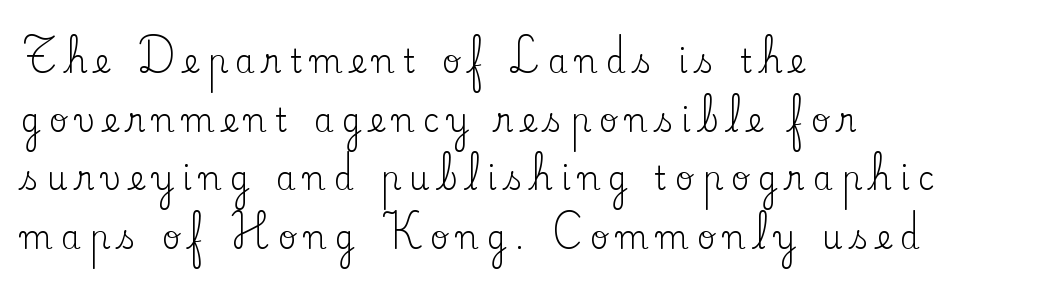
This sample is left-justified, so line endings fall wherever the words run out. Type without underlining. The face used here is proportionally spaced, like ordinary book or web type. Students, note that the glyphs here are deliberately spaced far apart. The letters stand straight up with perfectly vertical stems.
